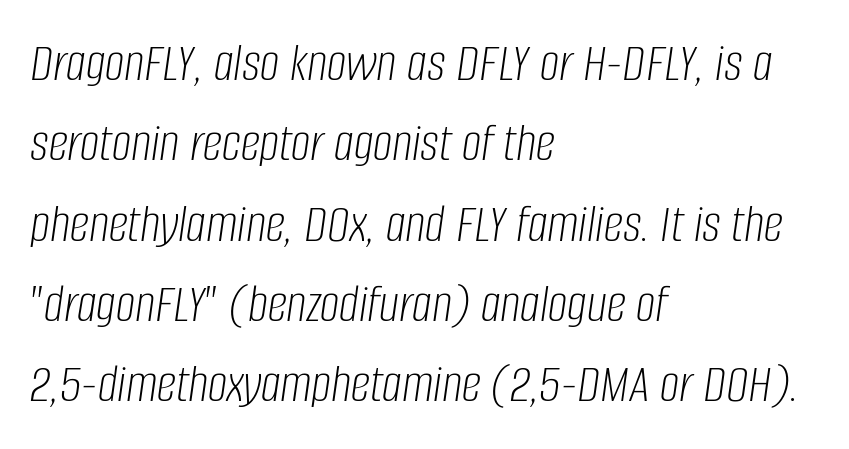
One-word summary of the alignment: left. The font sits on the lighter half of the weight spectrum, regular included. A typesetter would call this leading conventional body-copy spacing. Quick note: italic.
